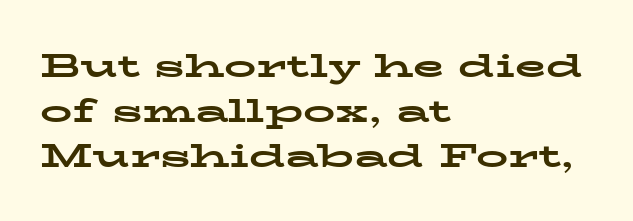
The image shows 32 px bold, wide serif type, upright; set left-aligned, normal line spacing (1.4x), normal letter spacing, not underlined; low stroke contrast and a medium x-height.
